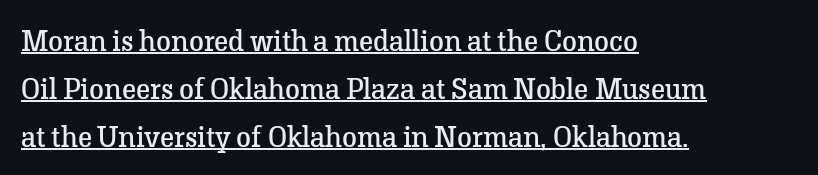
Q: Is the text bold? A: No.
Q: Is the text italic (slanted)? A: No, it is upright.
Q: Is the typeface a serif or a sans-serif typeface? A: Serif.
Q: Is the text underlined? A: Yes.
Q: How is the paragraph aligned? A: Left-aligned.
Q: Is the spacing between letters normal or unusually wide? A: Normal.
Q: Is the spacing between lines tight, normal or loose? A: Normal.
Q: Width (condensed, normal, or wide)? A: Normal.
Q: Stroke contrast? A: Low.
Q: x-height? A: Medium.
Q: Monospaced? A: No.
